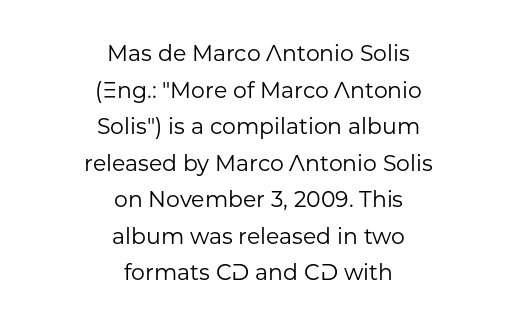
The image shows 22 px text type, upright; set centered, normal line spacing (1.66x), normal letter spacing, not underlined.
